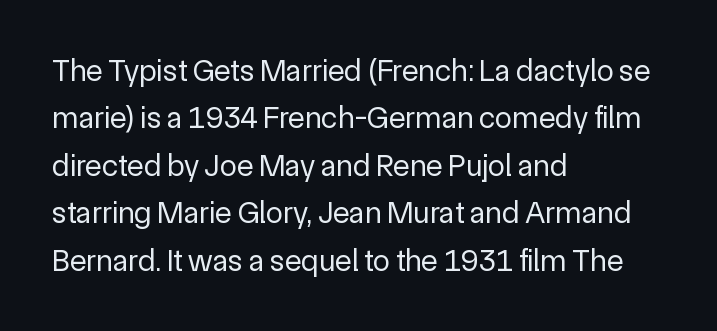
{"serif": "no", "italic": "no", "bold": "no", "weight": "regular", "width": "normal", "x_height": "medium", "monospaced": "no", "underline": "no", "align": "left", "line_spacing": "normal", "line_spacing_ratio": 1.53, "letter_spacing": "normal", "letter_spacing_em": 0.0, "glyph_px": 31}
